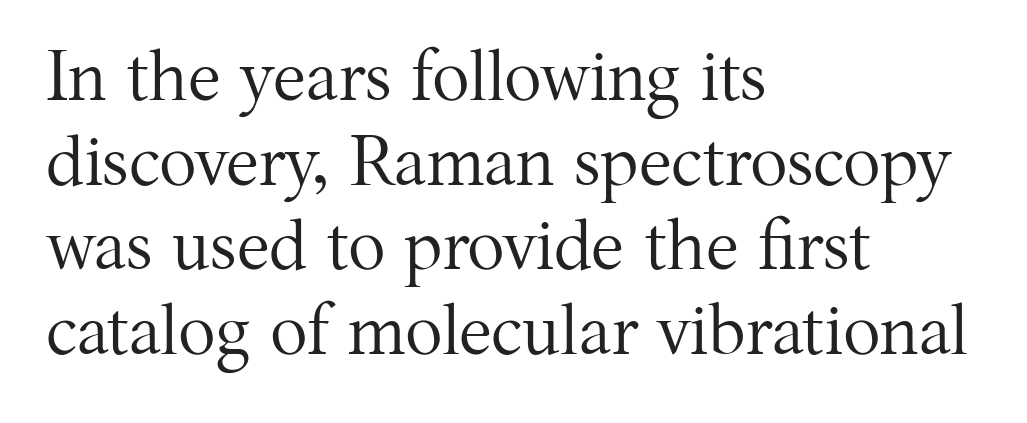
The space beneath each line is pristine and unruled. Default kerning and tracking; the words read as compact shapes. Style check: upright. Horizontally, the lines are justified to the leading edge only.
